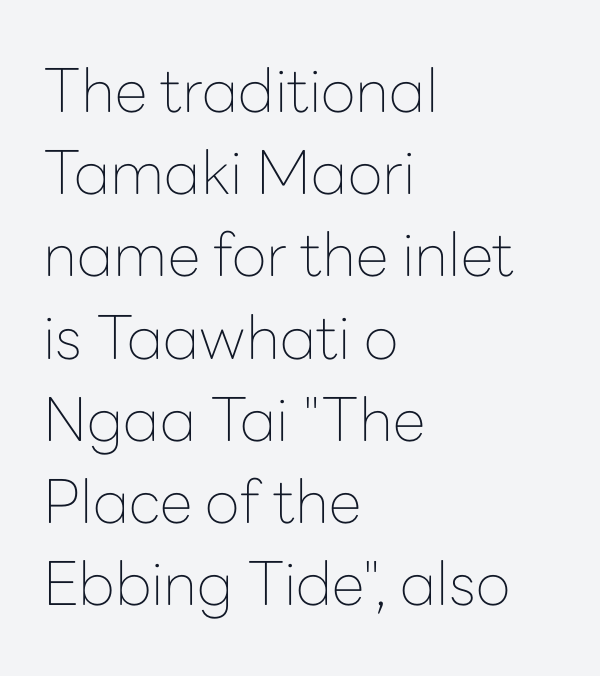
{"serif": "no", "italic": "no", "bold": "no", "weight": "thin", "width": "normal", "stroke_contrast": "low", "x_height": "medium", "monospaced": "no", "underline": "no", "align": "left", "line_spacing": "normal", "line_spacing_ratio": 1.37, "letter_spacing": "normal", "letter_spacing_em": 0.0, "glyph_px": 60}
